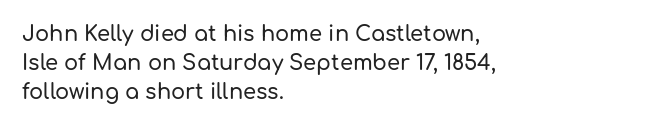
The image shows 21 px text type, upright; set left-aligned, normal line spacing (1.39x), normal letter spacing, not underlined.
